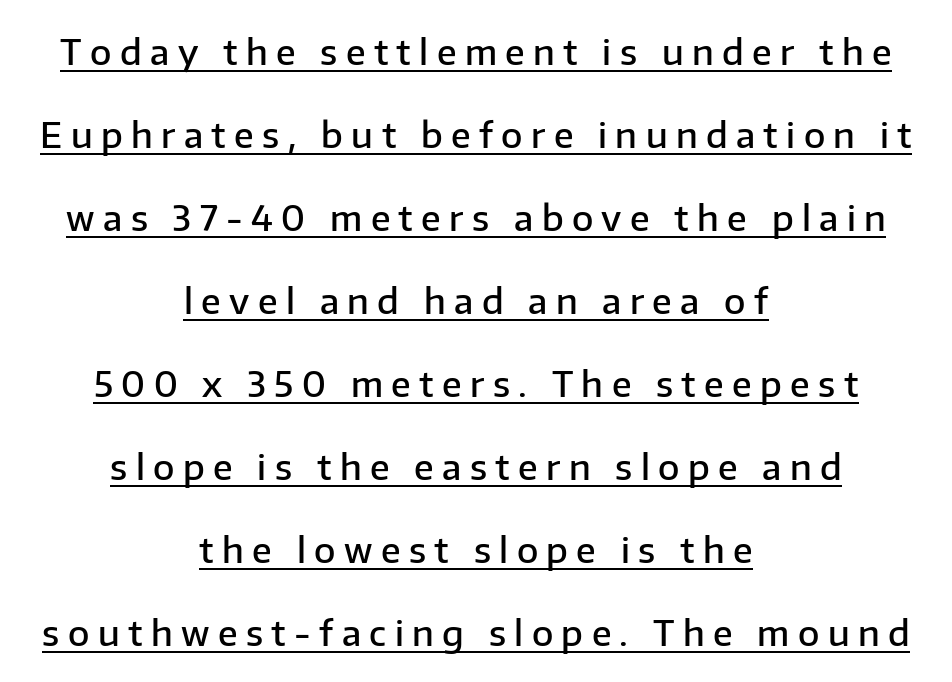
The axis of the letterforms is exactly vertical. Students, observe the line beneath the letters — that is underlining. This sample is center-justified, so both line endings float freely. Substantial extra tracking has been applied to these lines.
